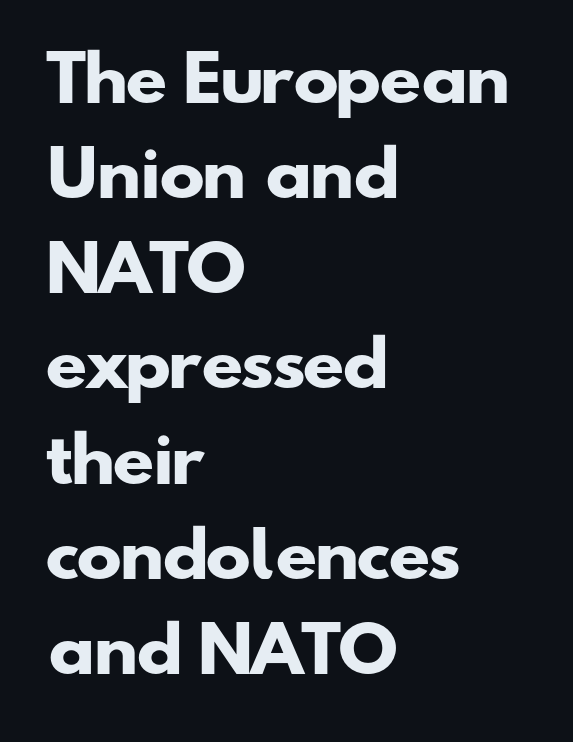
{"serif": "no", "bold": "yes", "weight": "heavy", "width": "wide", "stroke_contrast": "low", "x_height": "small", "monospaced": "no", "underline": "no", "align": "left", "line_spacing": "normal", "line_spacing_ratio": 1.56, "letter_spacing": "normal", "letter_spacing_em": 0.0, "glyph_px": 61}
